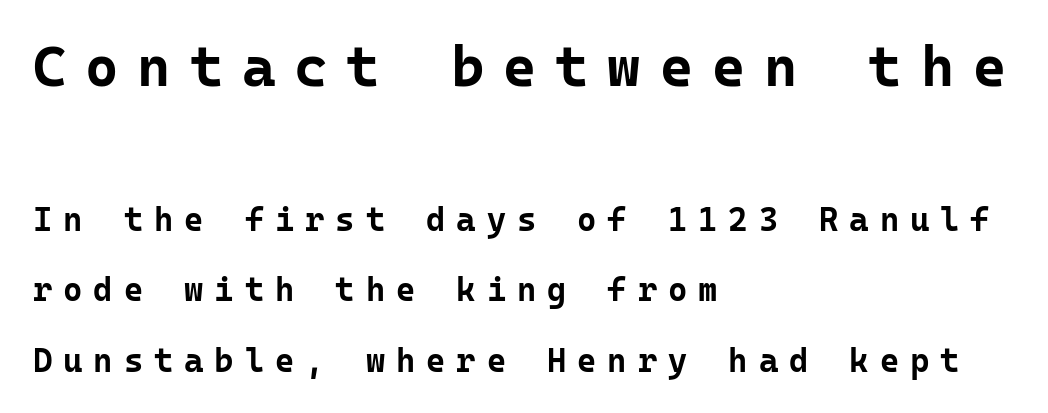
The image shows 57 px bold sans-serif type, upright, monospaced; set left-aligned, loose line spacing (2.13x), unusually wide letter spacing (+0.33 em), not underlined; the first (top) block is 1.73x larger; low stroke contrast and a medium x-height.
